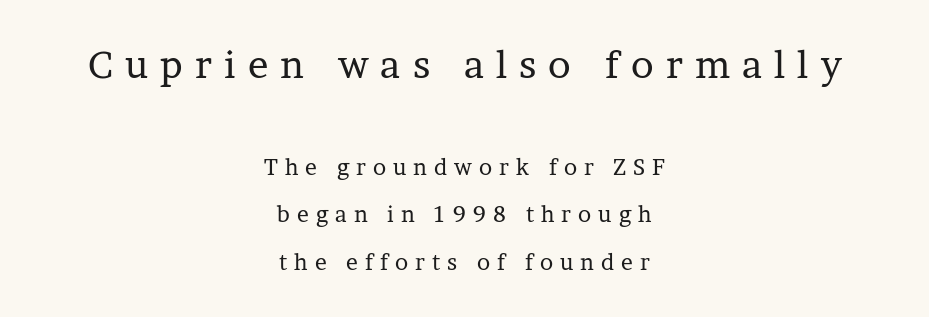
{"serif": "yes", "italic": "no", "bold": "no", "weight": "regular", "width": "normal", "stroke_contrast": "low", "x_height": "medium", "monospaced": "no", "underline": "no", "align": "center", "line_spacing": "loose", "line_spacing_ratio": 2.15, "letter_spacing": "wide", "letter_spacing_em": 0.32, "larger_block": "first", "size_ratio": 1.73, "glyph_px": 38}
